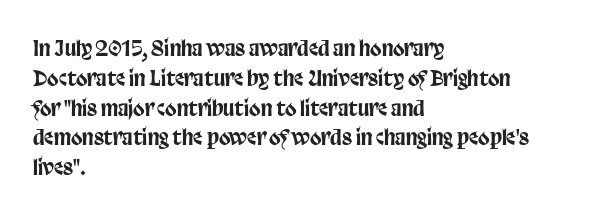
The image shows 21 px text type, upright; set left-aligned, normal line spacing (1.42x), normal letter spacing, not underlined.
